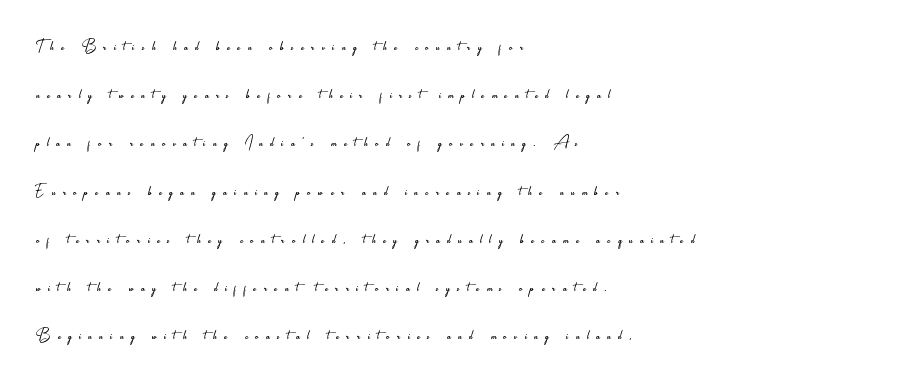
The image shows 20 px text type; set left-aligned, loose line spacing (2.41x), unusually wide letter spacing (+0.38 em), not underlined.
